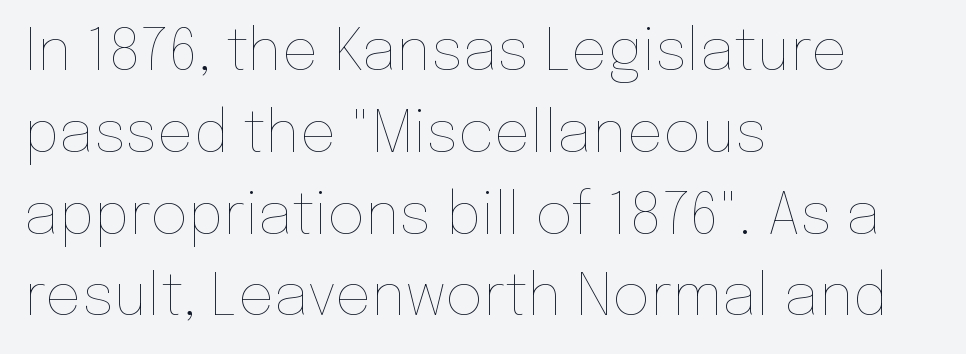
A typesetter would call this leading conventional body-copy spacing. The strokes are not fattened; the text isn't bold. The setting favours the left margin, as ordinary paragraphs usually do. These lines are rendered in a variable-pitch font. The lettering holds an erect, upright posture throughout. You could call the tracking neutral — neither tight nor loose.
